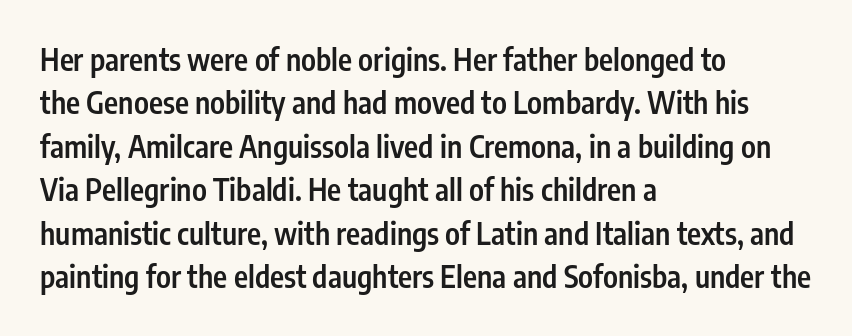
The image shows 30 px semibold, condensed sans-serif type, upright; set left-aligned, normal line spacing (1.45x), normal letter spacing, not underlined; low stroke contrast and a medium x-height.
